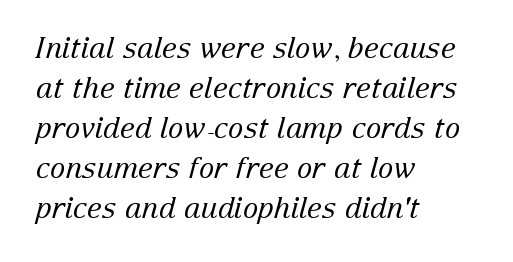
Q: Is the text bold? A: No.
Q: Is the text italic (slanted)? A: Yes, it leans right by about 15 degrees.
Q: Is the typeface a serif or a sans-serif typeface? A: Serif.
Q: Is the text underlined? A: No.
Q: How is the paragraph aligned? A: Left-aligned.
Q: Is the spacing between letters normal or unusually wide? A: Normal.
Q: Is the spacing between lines tight, normal or loose? A: Normal.
Q: Width (condensed, normal, or wide)? A: Normal.
Q: Stroke contrast? A: Low.
Q: x-height? A: Medium.
Q: Monospaced? A: No.
